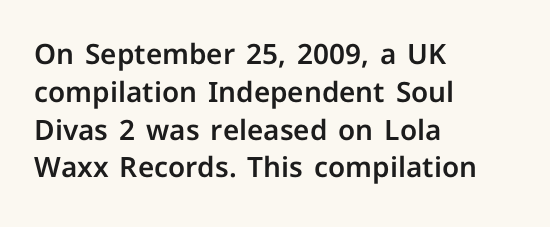
Q: Is the text italic (slanted)? A: No, it is upright.
Q: Is the typeface a serif or a sans-serif typeface? A: Sans-serif.
Q: Is the text underlined? A: No.
Q: How is the paragraph aligned? A: Left-aligned.
Q: Is the spacing between letters normal or unusually wide? A: Normal.
Q: Is the spacing between lines tight, normal or loose? A: Normal.
Q: Width (condensed, normal, or wide)? A: Normal.
Q: Stroke contrast? A: Low.
Q: x-height? A: Medium.
Q: Monospaced? A: No.
